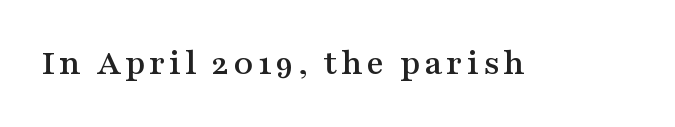
Does the type have serifs? Yes, each stem ends in a small foot. The typography opts for an upright posture over an oblique one. The rendering uses natural spacing where letterforms have individual widths. A clean baseline with only descenders dipping below it.
